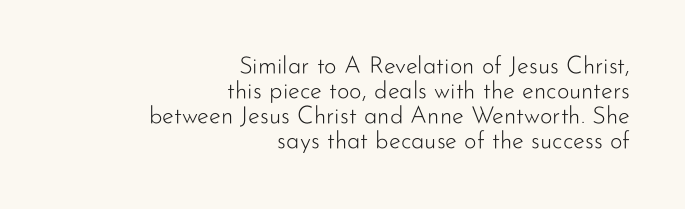
The image shows 24 px text type, upright; set right-aligned, tight line spacing (1.04x), normal letter spacing, not underlined.
